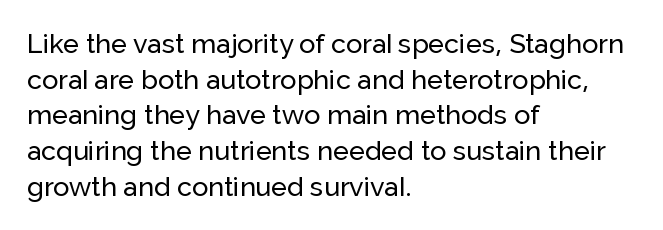
Line spacing here is normal. In terms of posture, this sample is upright. A bare baseline throughout the passage. Does the copy run flush right? No — it runs flush left. You could call the tracking neutral — neither tight nor loose.
